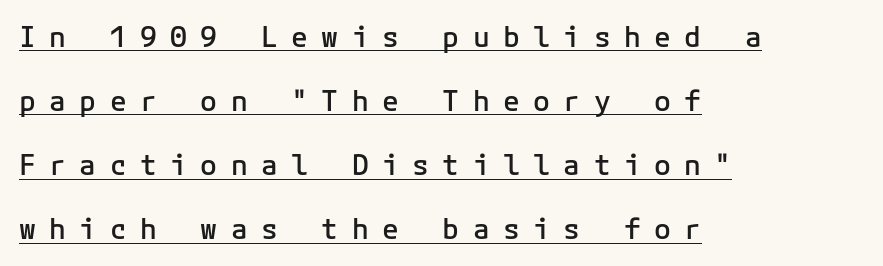
Q: Is the text bold? A: Semi-bold.
Q: Is the text italic (slanted)? A: No, it is upright.
Q: Is the typeface a serif or a sans-serif typeface? A: Sans-serif.
Q: Is the text underlined? A: Yes.
Q: How is the paragraph aligned? A: Left-aligned.
Q: Is the spacing between letters normal or unusually wide? A: Unusually wide.
Q: Is the spacing between lines tight, normal or loose? A: Loose.
Q: Width (condensed, normal, or wide)? A: Normal.
Q: Stroke contrast? A: Low.
Q: x-height? A: Medium.
